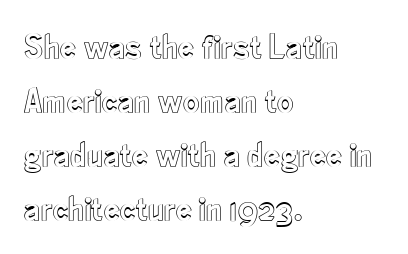
The image shows 36 px condensed type, upright; set left-aligned, normal line spacing (1.5x), normal letter spacing, not underlined; a small x-height.
